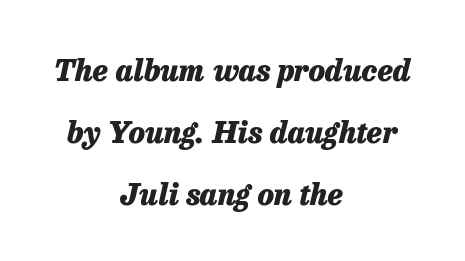
Q: Is the text bold? A: Yes.
Q: Is the text italic (slanted)? A: Yes, it leans right by about 13 degrees.
Q: Is the text underlined? A: No.
Q: How is the paragraph aligned? A: Centered.
Q: Is the spacing between letters normal or unusually wide? A: Normal.
Q: Is the spacing between lines tight, normal or loose? A: Loose.
Q: Width (condensed, normal, or wide)? A: Normal.
Q: Stroke contrast? A: Low.
Q: x-height? A: Medium.
Q: Monospaced? A: No.
